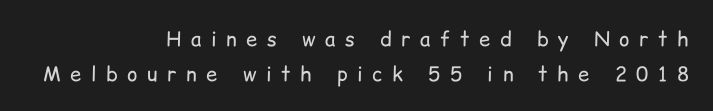
The image shows 20 px text type, upright; set right-aligned, line spacing 1.75x, unusually wide letter spacing (+0.48 em), not underlined.
